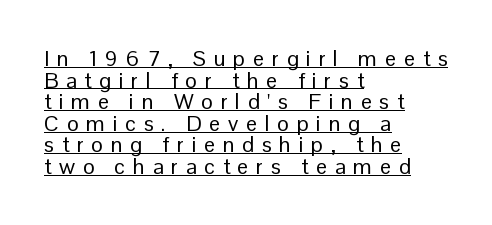
The image shows 22 px text type, upright; set left-aligned, tight line spacing (0.98x), unusually wide letter spacing (+0.35 em), underlined.
